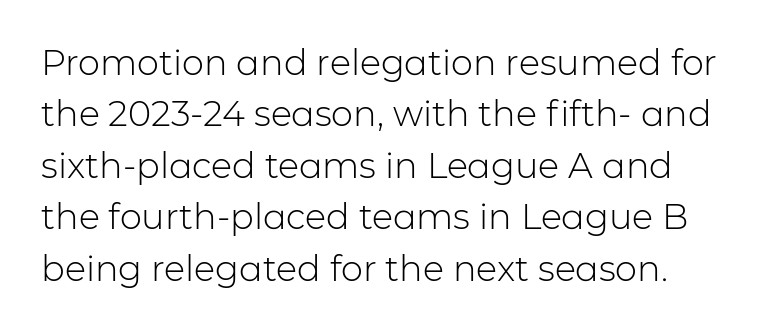
{"serif": "no", "italic": "no", "bold": "no", "weight": "light", "width": "normal", "stroke_contrast": "low", "x_height": "medium", "monospaced": "no", "underline": "no", "line_spacing": "normal", "line_spacing_ratio": 1.47, "letter_spacing": "normal", "letter_spacing_em": 0.0, "glyph_px": 35}
